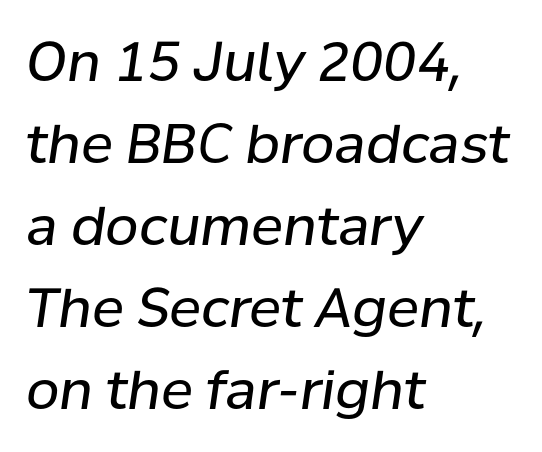
Q: Is the text bold? A: No.
Q: Is the text italic (slanted)? A: Yes, it leans right by about 8 degrees.
Q: Is the text underlined? A: No.
Q: How is the paragraph aligned? A: Left-aligned.
Q: Is the spacing between letters normal or unusually wide? A: Normal.
Q: Is the spacing between lines tight, normal or loose? A: Normal.
Q: Width (condensed, normal, or wide)? A: Normal.
Q: Stroke contrast? A: Low.
Q: x-height? A: Medium.
Q: Monospaced? A: No.
